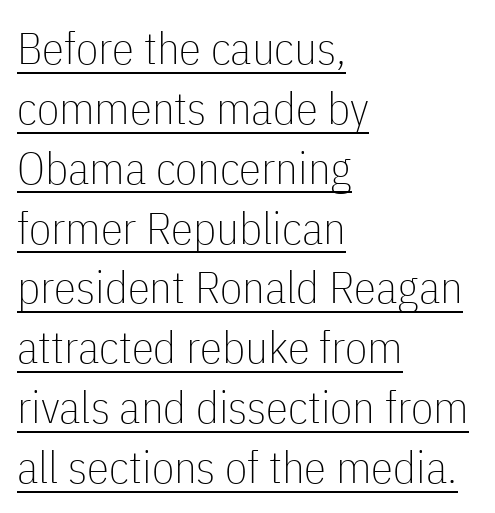
The image shows 45 px thin, condensed sans-serif type, upright; set left-aligned, normal line spacing (1.33x), normal letter spacing, underlined; low stroke contrast and a medium x-height.
